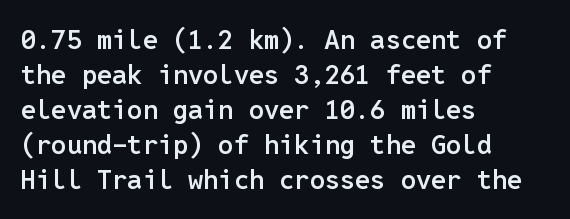
Q: Is the text bold? A: Semi-bold.
Q: Is the text italic (slanted)? A: No, it is upright.
Q: Is the text underlined? A: No.
Q: How is the paragraph aligned? A: Left-aligned.
Q: Is the spacing between letters normal or unusually wide? A: Normal.
Q: Is the spacing between lines tight, normal or loose? A: Normal.
